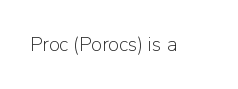
{"italic": "no", "bold": "no", "underline": "no", "letter_spacing": "normal", "letter_spacing_em": 0.0, "glyph_px": 20}
